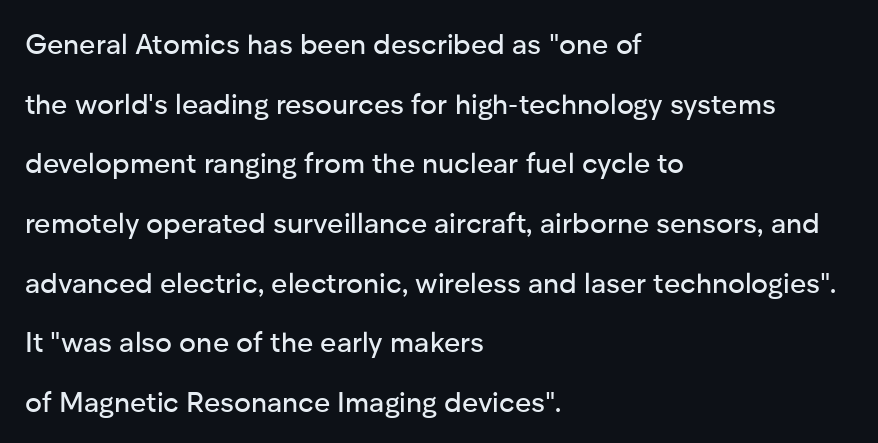
Q: Is the text italic (slanted)? A: No, it is upright.
Q: Is the typeface a serif or a sans-serif typeface? A: Sans-serif.
Q: Is the text underlined? A: No.
Q: How is the paragraph aligned? A: Left-aligned.
Q: Is the spacing between letters normal or unusually wide? A: Normal.
Q: Is the spacing between lines tight, normal or loose? A: Loose.
Q: Width (condensed, normal, or wide)? A: Normal.
Q: Stroke contrast? A: Low.
Q: x-height? A: Medium.
Q: Monospaced? A: No.
